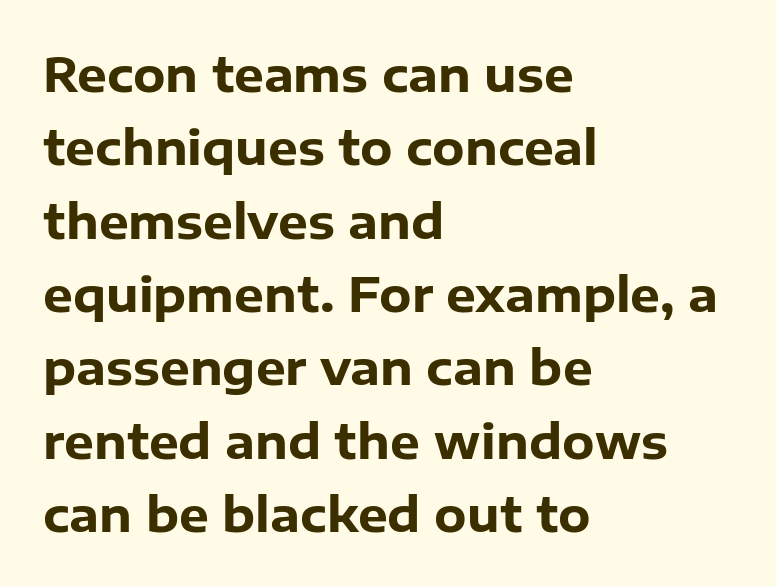
Q: Is the text bold? A: Yes.
Q: Is the text italic (slanted)? A: No, it is upright.
Q: Is the typeface a serif or a sans-serif typeface? A: Sans-serif.
Q: Is the text underlined? A: No.
Q: How is the paragraph aligned? A: Left-aligned.
Q: Is the spacing between letters normal or unusually wide? A: Normal.
Q: Is the spacing between lines tight, normal or loose? A: Normal.
Q: Width (condensed, normal, or wide)? A: Normal.
Q: Stroke contrast? A: Low.
Q: x-height? A: Medium.
Q: Monospaced? A: No.
